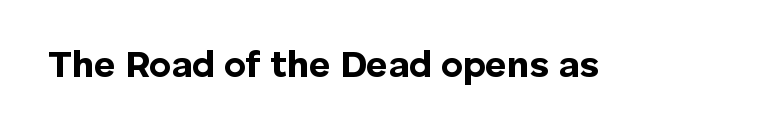
The image shows 37 px bold sans-serif type, upright; set normal letter spacing, not underlined; low stroke contrast and a medium x-height.
